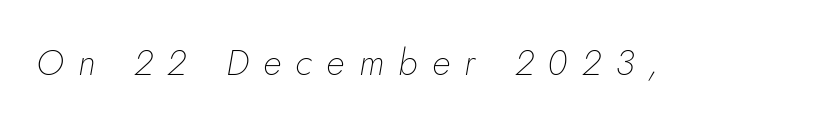
The foot of each line stays bare and open. Characters are canted at an angle relative to the baseline's perpendicular. These lines have a slow, spaced-out rhythm from letter to letter. The passage shown is not bold in any degree. Proportional: the letters do not fall into vertical columns.
